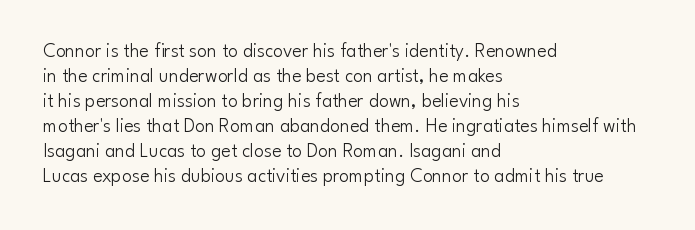
Q: Is the text bold? A: No.
Q: Is the text italic (slanted)? A: No, it is upright.
Q: Is the text underlined? A: No.
Q: How is the paragraph aligned? A: Left-aligned.
Q: Is the spacing between letters normal or unusually wide? A: Normal.
Q: Is the spacing between lines tight, normal or loose? A: Normal.
